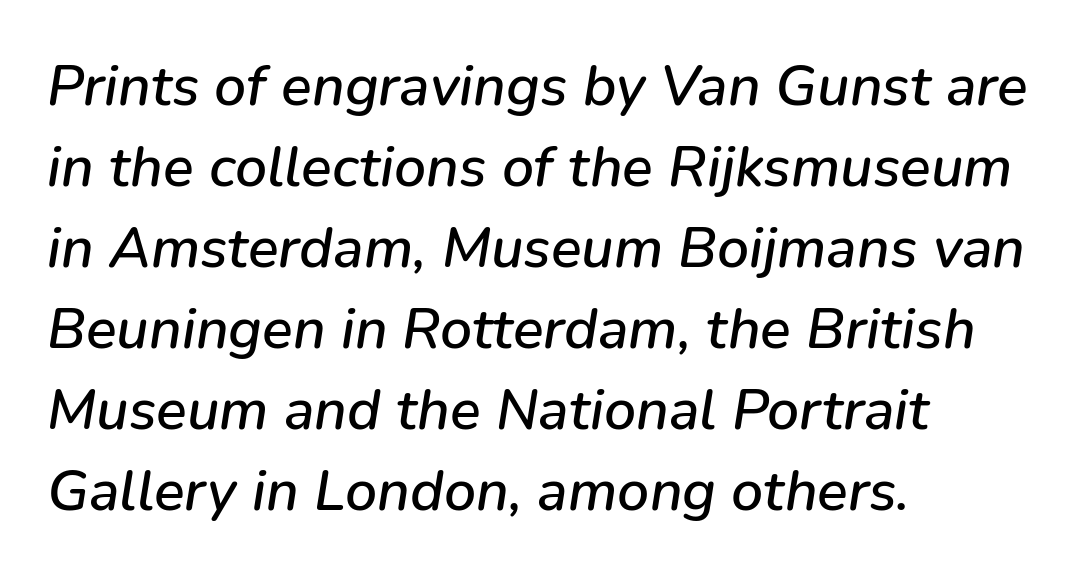
{"italic": "yes", "lean": "right", "slant_degrees": 9, "width": "normal", "stroke_contrast": "low", "x_height": "medium", "monospaced": "no", "underline": "no", "align": "left", "line_spacing": "normal", "line_spacing_ratio": 1.42, "letter_spacing": "normal", "letter_spacing_em": 0.0, "glyph_px": 57}
